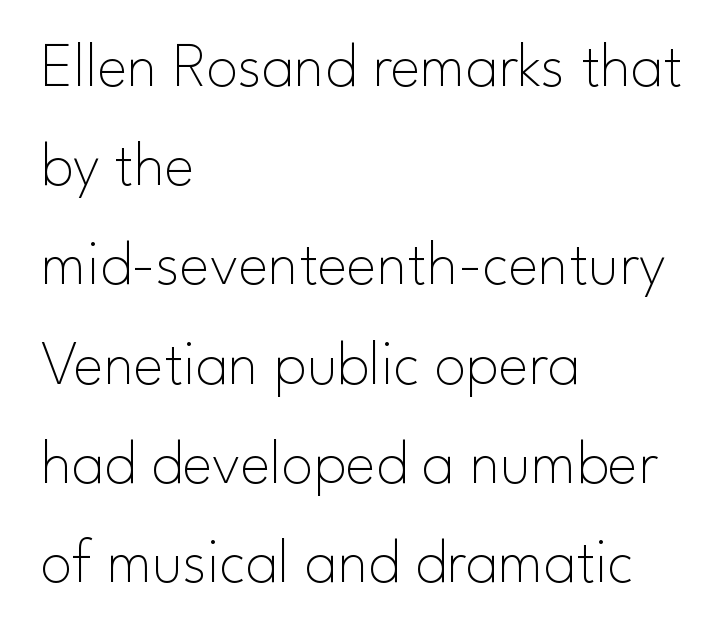
The image shows 64 px thin sans-serif type, upright; set left-aligned, normal line spacing (1.55x), normal letter spacing, not underlined; low stroke contrast and a small x-height.
